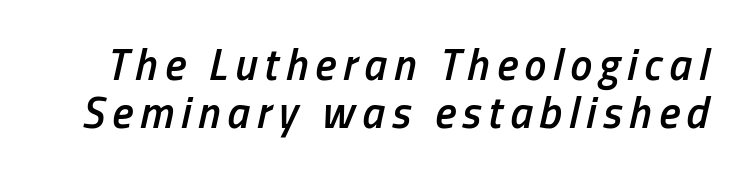
Q: Is the text bold? A: Semi-bold.
Q: Is the text italic (slanted)? A: Yes, it leans right by about 13 degrees.
Q: Is the text underlined? A: No.
Q: Is the spacing between lines tight, normal or loose? A: Tight.
Q: Width (condensed, normal, or wide)? A: Condensed.
Q: Stroke contrast? A: Low.
Q: x-height? A: Medium.
Q: Monospaced? A: No.
